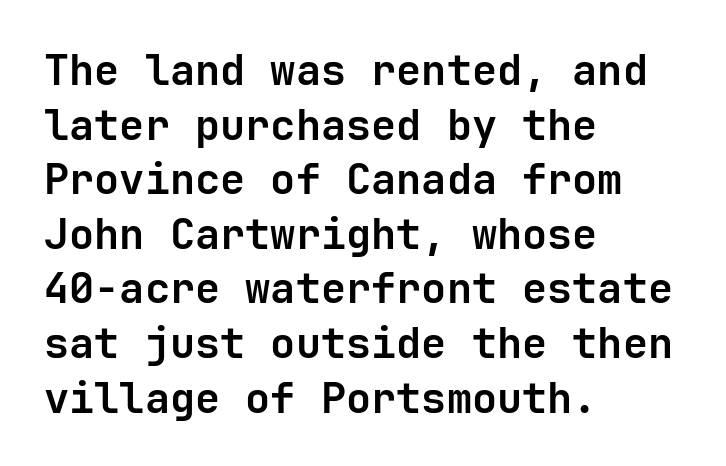
A normal amount of white space separates one row of letters from the next. In CSS terms this would be text-align: left. This sample uses an upright cut, with every glyph sitting square on the baseline. Short note: letters normally spaced.
